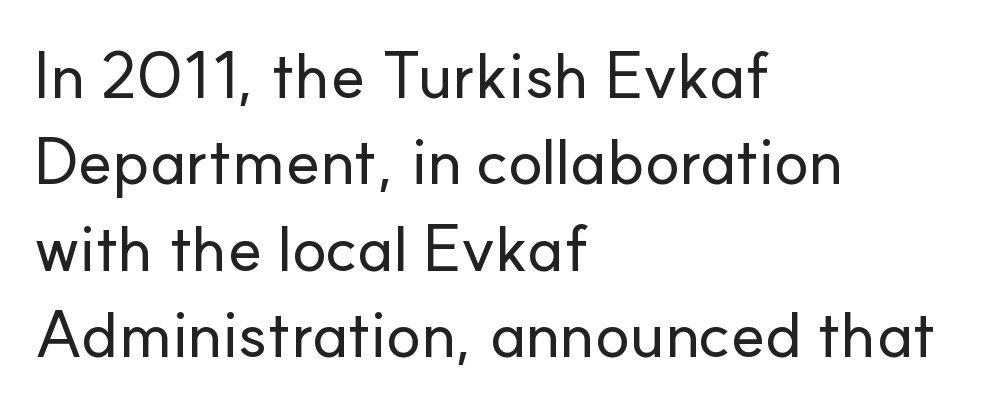
Q: Is the text italic (slanted)? A: No, it is upright.
Q: Is the typeface a serif or a sans-serif typeface? A: Sans-serif.
Q: Is the text underlined? A: No.
Q: How is the paragraph aligned? A: Left-aligned.
Q: Is the spacing between letters normal or unusually wide? A: Normal.
Q: Is the spacing between lines tight, normal or loose? A: Normal.
Q: Width (condensed, normal, or wide)? A: Normal.
Q: Stroke contrast? A: Low.
Q: x-height? A: Small.
Q: Monospaced? A: No.
